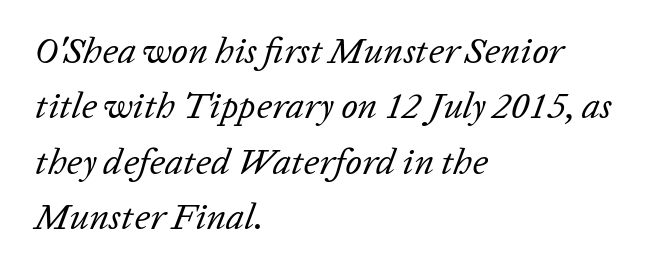
Q: Is the text bold? A: No.
Q: Is the text italic (slanted)? A: Yes, it leans right by about 20 degrees.
Q: Is the text underlined? A: No.
Q: How is the paragraph aligned? A: Left-aligned.
Q: Is the spacing between letters normal or unusually wide? A: Normal.
Q: Is the spacing between lines tight, normal or loose? A: Normal.
Q: Width (condensed, normal, or wide)? A: Normal.
Q: Stroke contrast? A: Low.
Q: x-height? A: Medium.
Q: Monospaced? A: No.
